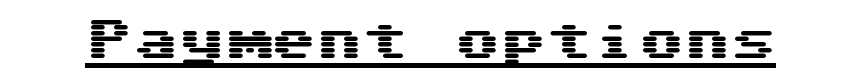
Look at the tracking — it's just the regular setting, nothing added. Posture: upright roman. A baseline rule has been typeset under these characters. The typeface chosen for these lines omits serifs.
